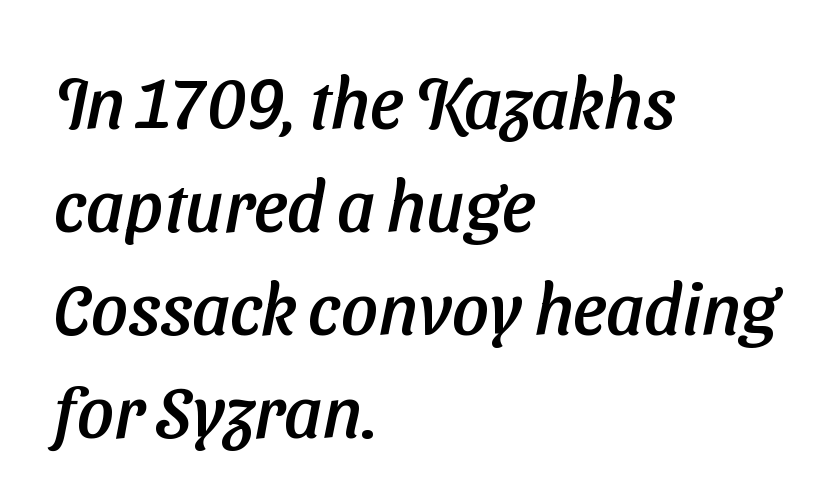
Observe the absence of serifs on each vertical stroke in this sample. Reading down the column, the eye jumps a familiar distance to each next line. The passage shown is typed in a proportional face where columns would drift. Compared with typical body copy, the letter spacing here is the same. The baseline area is clear. Alignment: flush left.
